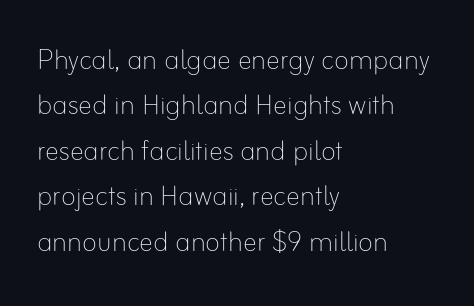
The image shows 35 px thin type, upright; set left-aligned, normal line spacing (1.3x), normal letter spacing, not underlined; low stroke contrast and a small x-height.
